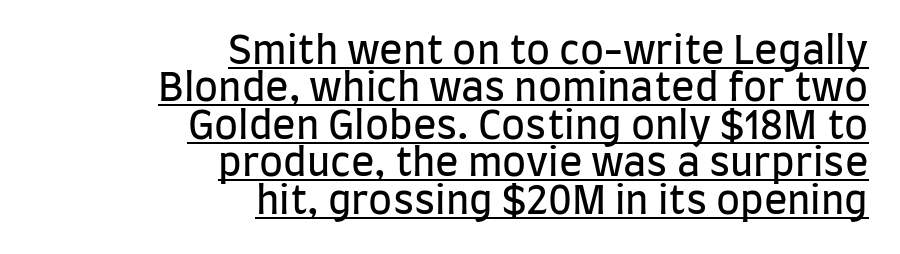
{"serif": "no", "italic": "no", "bold": "no", "weight": "regular", "width": "condensed", "stroke_contrast": "low", "x_height": "large", "monospaced": "no", "underline": "yes", "align": "right", "line_spacing": "tight", "line_spacing_ratio": 0.96, "letter_spacing": "normal", "letter_spacing_em": 0.0, "glyph_px": 39}
